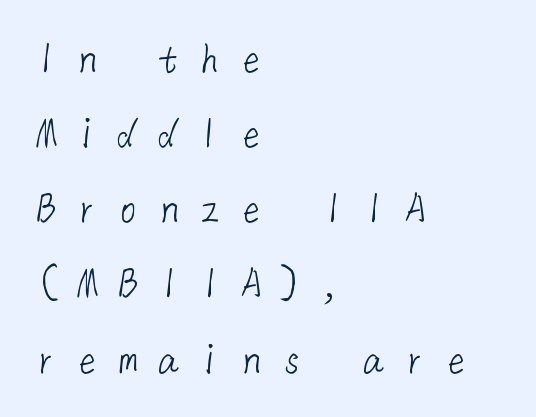
The image shows 45 px light sans-serif type; set left-aligned, normal line spacing (1.67x), unusually wide letter spacing (+0.41 em), not underlined; low stroke contrast and a medium x-height.
